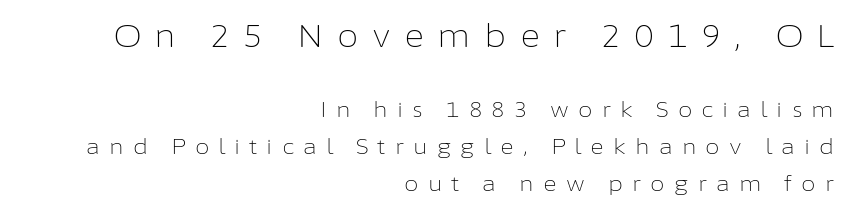
Clear beneath every line of the passage. Does the copy run flush right? Yes — the right margin is perfectly even. Each stroke keeps to a modest, everyday thickness or less. Does extra space separate the letters? Yes, quite a lot of it. Observe the absence of serifs on each vertical stroke in this sample. When letters stand straight like this, we call the style roman or upright.
